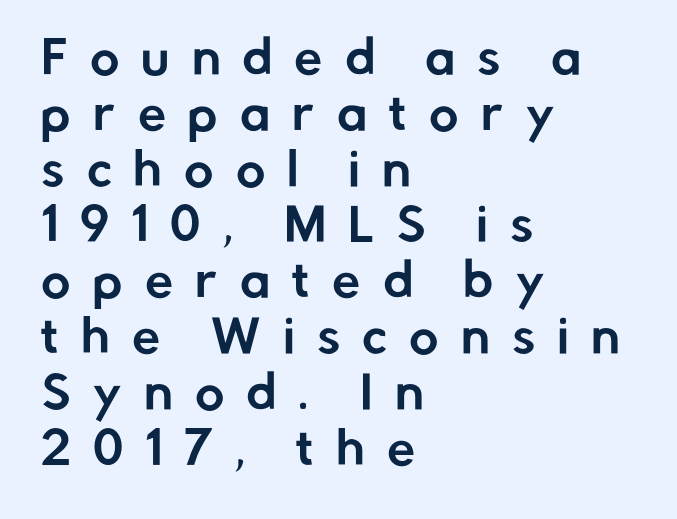
{"serif": "no", "italic": "no", "width": "normal", "stroke_contrast": "low", "x_height": "medium", "monospaced": "no", "underline": "no", "align": "left", "line_spacing_ratio": 1.24, "letter_spacing": "wide", "letter_spacing_em": 0.49, "glyph_px": 45}
